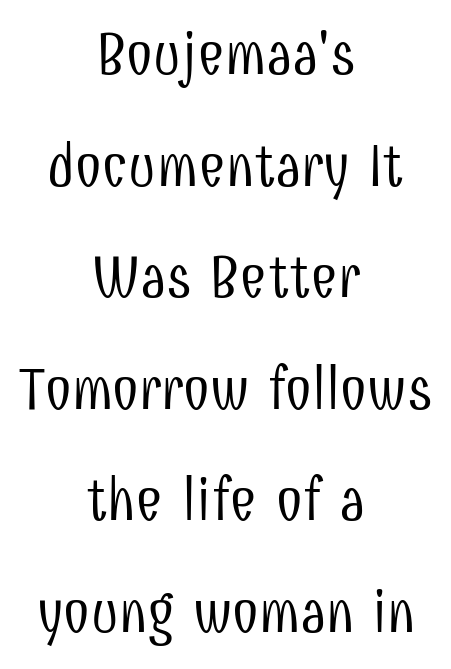
The image shows 60 px light, condensed sans-serif type, upright; set centered, line spacing 1.86x, normal letter spacing, not underlined; low stroke contrast and a medium x-height.
